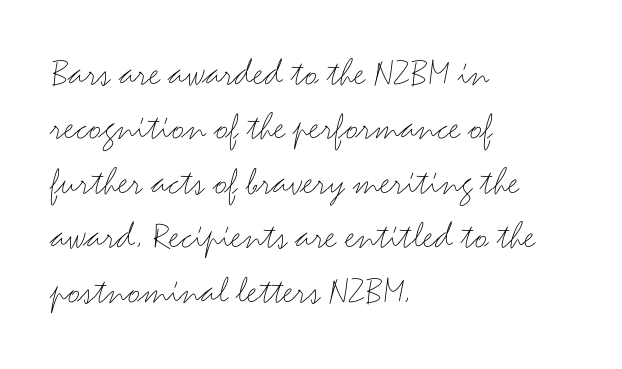
The lines are quadded left. Type without underlining. The type is set solid horizontally, with unmodified tracking. Compared with a typical body face, this is equally light or lighter still.
